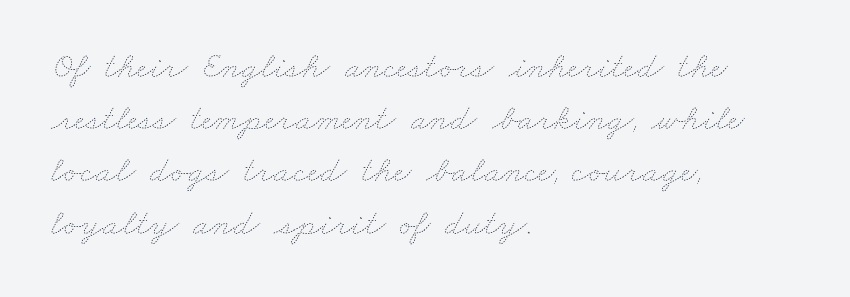
{"bold": "no", "weight": "thin", "width": "wide", "stroke_contrast": "low", "x_height": "small", "monospaced": "no", "underline": "no", "align": "left", "line_spacing": "normal", "line_spacing_ratio": 1.41, "letter_spacing": "normal", "letter_spacing_em": 0.0, "glyph_px": 37}
